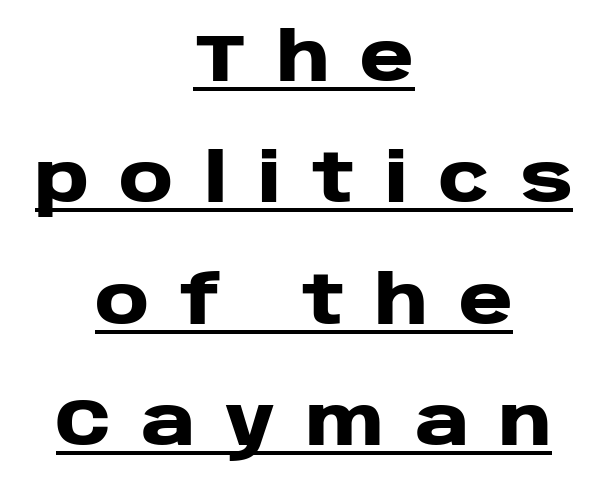
{"serif": "no", "italic": "no", "bold": "yes", "weight": "heavy", "width": "wide", "stroke_contrast": "low", "x_height": "large", "monospaced": "no", "underline": "yes", "align": "center", "line_spacing_ratio": 1.84, "letter_spacing": "wide", "letter_spacing_em": 0.46, "glyph_px": 66}
